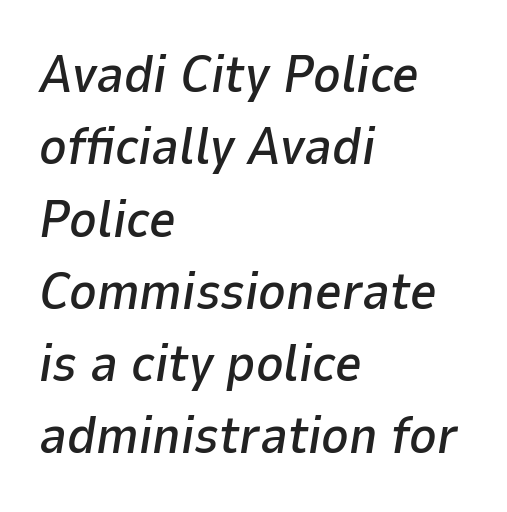
The passage shown is typed in a proportional face where columns would drift. Caption: standard tracking, unaltered. Every row of glyphs begins at an identical x-position on the left. It's the slanting kind of type. This sample keeps an unexceptional amount of space between lines.
